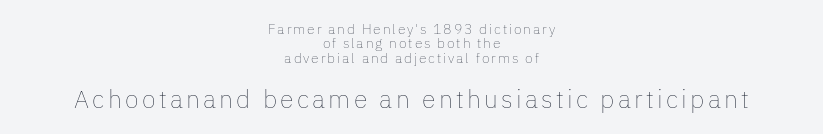
Q: Is the text bold? A: No.
Q: Is the text italic (slanted)? A: No, it is upright.
Q: Is the text underlined? A: No.
Q: How is the paragraph aligned? A: Centered.
Q: Is the spacing between lines tight, normal or loose? A: Tight.
Q: Which block of text is set in a larger size, the first (top) or the second (bottom)? A: The second (bottom) one.
